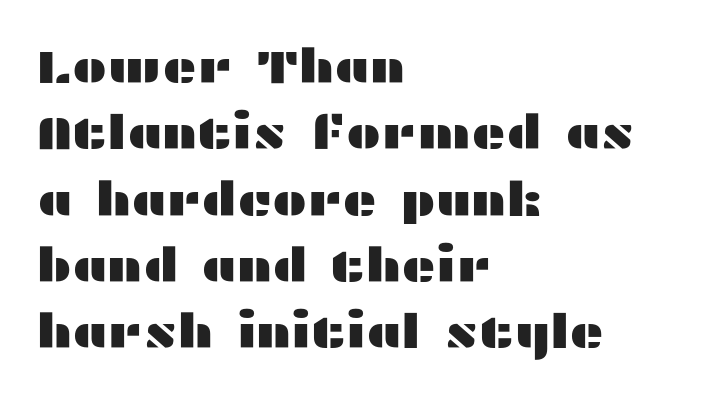
The image shows 47 px wide sans-serif type, upright; set left-aligned, normal line spacing (1.41x), normal letter spacing, not underlined; medium stroke contrast and a medium x-height.
